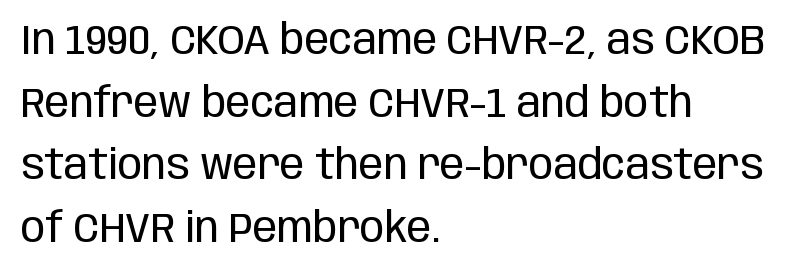
Which margin do the lines hug? The left one — the right edge is uneven. Ink coverage per letter is moderate at most. If you drew a line through each stem, it would be perfectly vertical. In terms of letterspacing, this is plain default setting.
